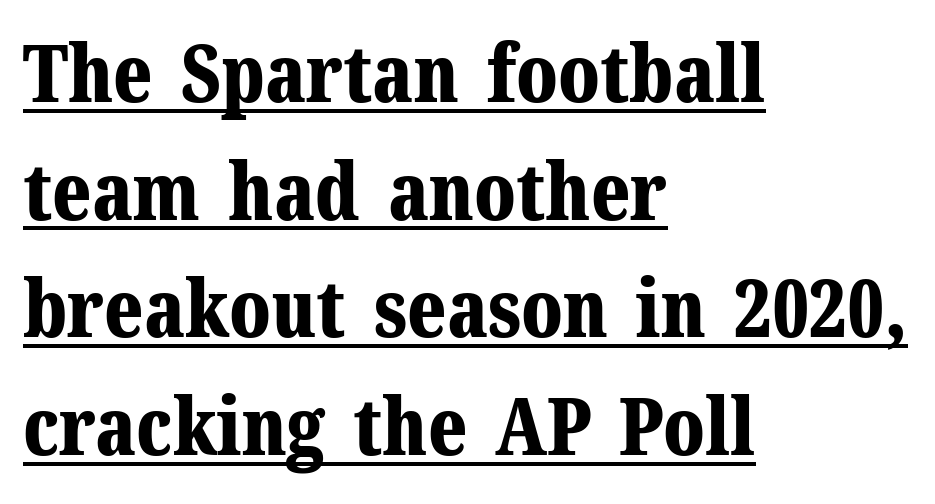
Heavy-handed strokes throughout: this text is bold. One-word summary of the alignment: left. This sample uses an upright cut, with every glyph sitting square on the baseline. Summary of vertical rhythm: regular, with standard interline spacing. The string is rendered with underlining switched on.
